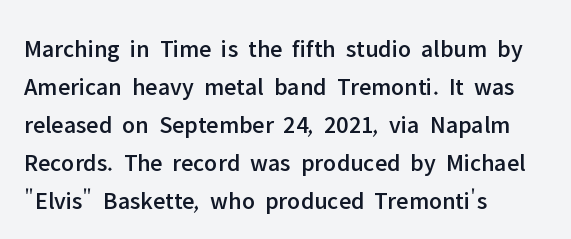
The image shows 25 px text type, upright; set left-aligned, normal line spacing (1.52x), normal letter spacing, not underlined.
